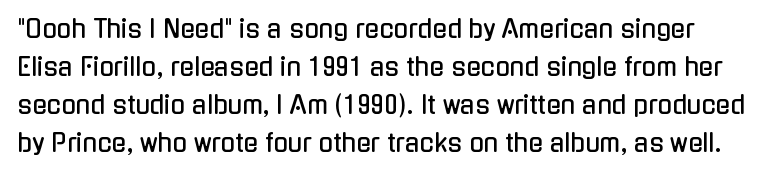
{"italic": "no", "underline": "no", "line_spacing": "normal", "line_spacing_ratio": 1.59, "letter_spacing": "normal", "letter_spacing_em": 0.0, "glyph_px": 24}
